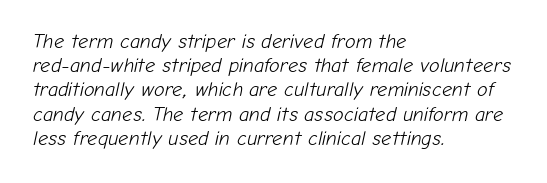
Q: Is the text bold? A: No.
Q: Is the text italic (slanted)? A: Yes, it leans right by about 12 degrees.
Q: Is the text underlined? A: No.
Q: How is the paragraph aligned? A: Left-aligned.
Q: Is the spacing between letters normal or unusually wide? A: Normal.
